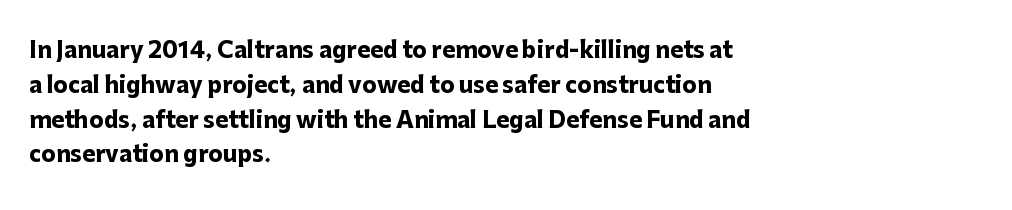
{"italic": "no", "bold": "yes", "underline": "no", "align": "left", "line_spacing": "normal", "line_spacing_ratio": 1.58, "letter_spacing": "normal", "letter_spacing_em": 0.0, "glyph_px": 22}
